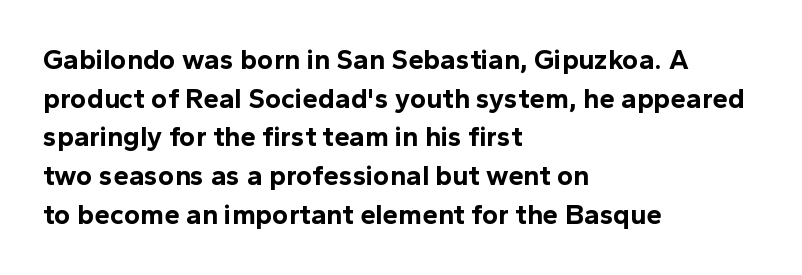
Underline: absent. Notice how descenders clear the ascenders below comfortably — that's standard leading. Does the copy run flush right? No — it runs flush left. A dark, heavy texture on the line: the type is bold. Varying glyph widths throughout — classic text-font behaviour.
